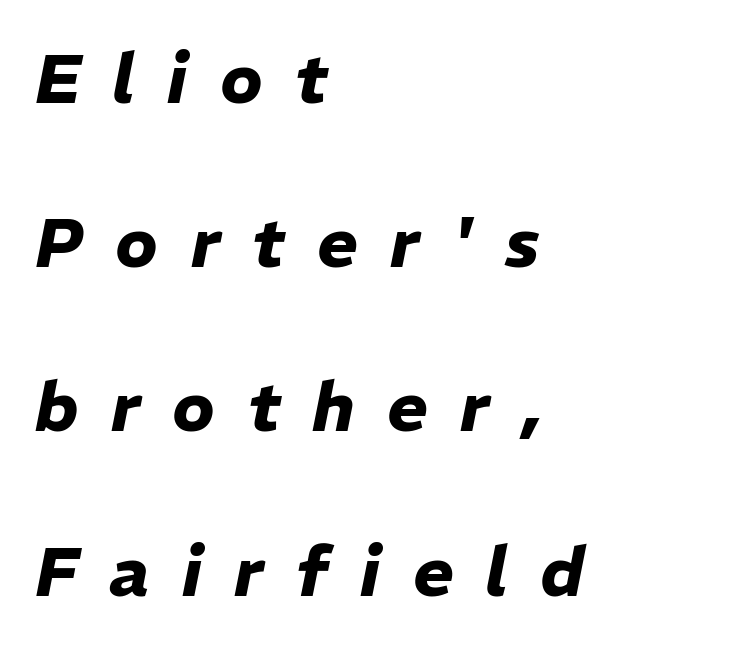
The image shows 69 px heavy type, italic (leaning right); set left-aligned, loose line spacing (2.38x), unusually wide letter spacing (+0.47 em), not underlined; low stroke contrast and a medium x-height.
